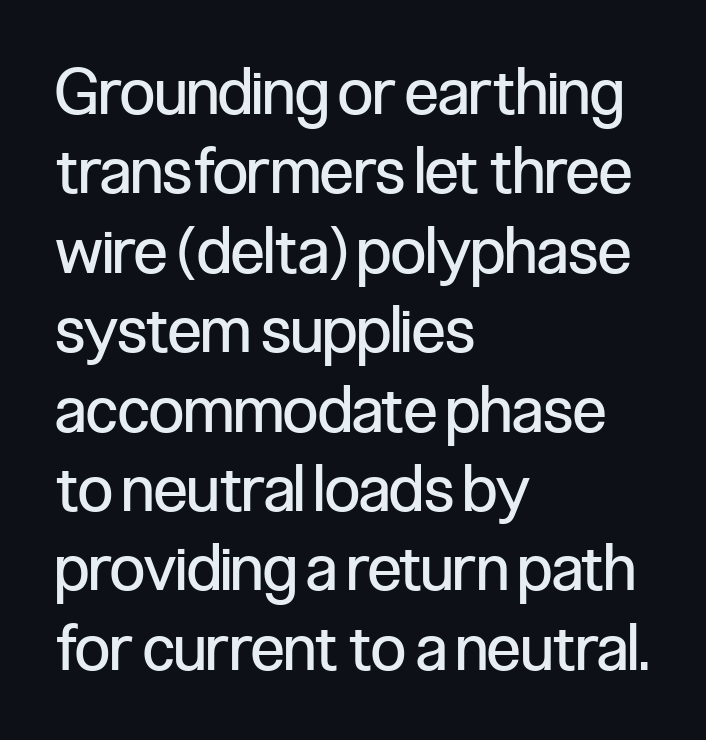
Each row of text sits above clean, open space. Line spacing here is normal. Is this a fixed-width face? No — the glyphs have proportional, varying widths. Where is the straight margin? On the left. No italicization has been applied; the sample stays upright. The characters display no serif detailing; their extremities are plain.
